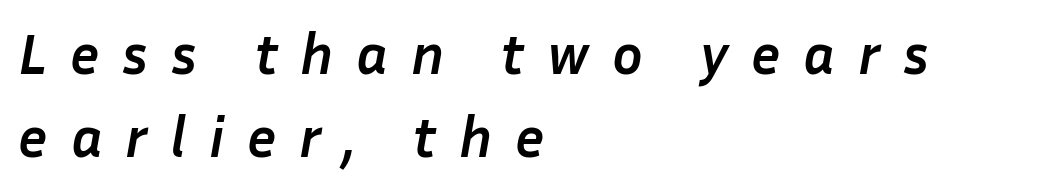
The setting favours the left margin, as ordinary paragraphs usually do. Anything drawn beneath the words? Only blank space. A typesetter would call this proportional, since set widths differ per character. There's an unmistakable incline to the writing here. Each glyph is drawn with heavy, bold strokes.
